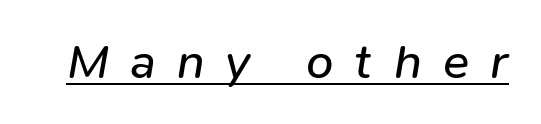
Heft: none added — not bold. Inter-character spacing is expanded well beyond the font's built-in metrics. Varying glyph widths throughout — classic text-font behaviour. Decoration check: the copy is underlined. Style check: oblique.
